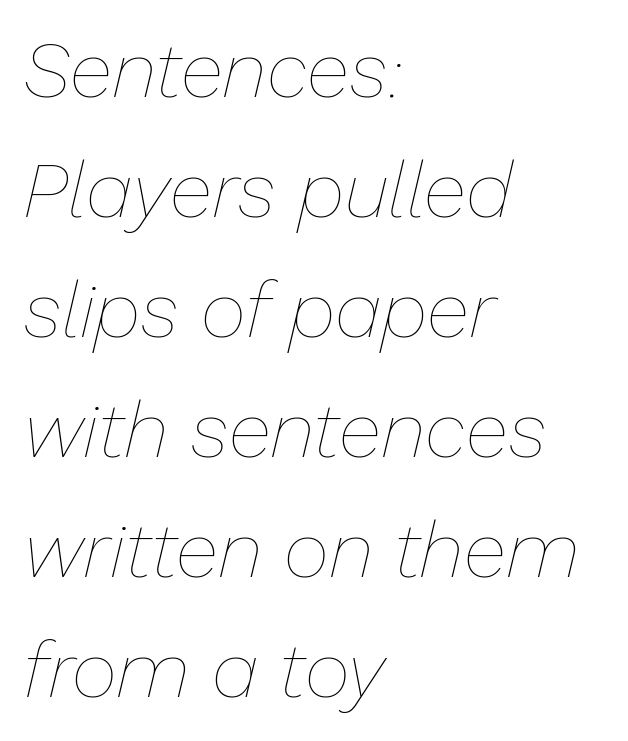
The letters sit at their default tracking, neither squeezed nor spread. Stems here are at most as thick as an everyday book face. The specimen reads as italic at a glance. No word sits above an underline. These lines are set flush left with a ragged right edge.
